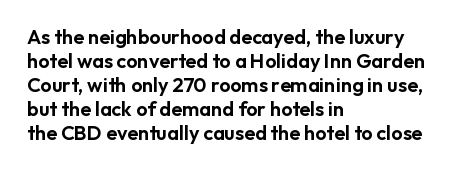
{"italic": "no", "underline": "no", "align": "left", "line_spacing_ratio": 1.2, "letter_spacing": "normal", "letter_spacing_em": 0.0, "glyph_px": 20}
